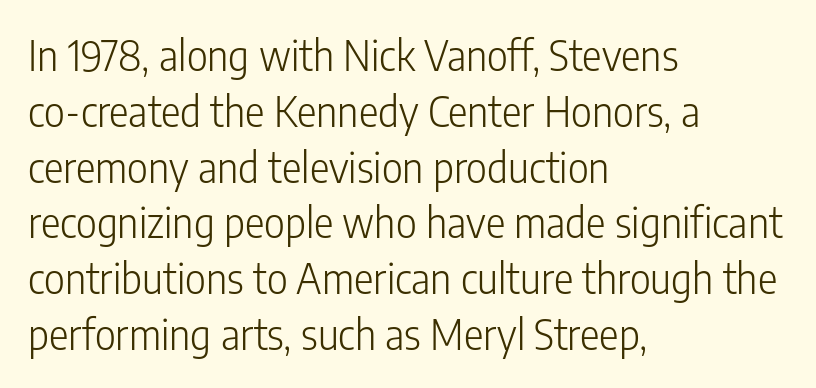
{"serif": "no", "italic": "no", "bold": "no", "weight": "light", "width": "condensed", "stroke_contrast": "low", "x_height": "medium", "monospaced": "no", "underline": "no", "align": "left", "line_spacing": "normal", "line_spacing_ratio": 1.36, "letter_spacing": "normal", "letter_spacing_em": 0.0, "glyph_px": 41}
